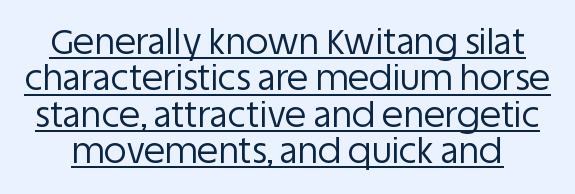
Q: Is the text bold? A: No.
Q: Is the text italic (slanted)? A: No, it is upright.
Q: Is the typeface a serif or a sans-serif typeface? A: Sans-serif.
Q: Is the text underlined? A: Yes.
Q: Is the spacing between letters normal or unusually wide? A: Normal.
Q: Is the spacing between lines tight, normal or loose? A: Tight.
Q: Width (condensed, normal, or wide)? A: Normal.
Q: Stroke contrast? A: Low.
Q: x-height? A: Large.
Q: Monospaced? A: No.
